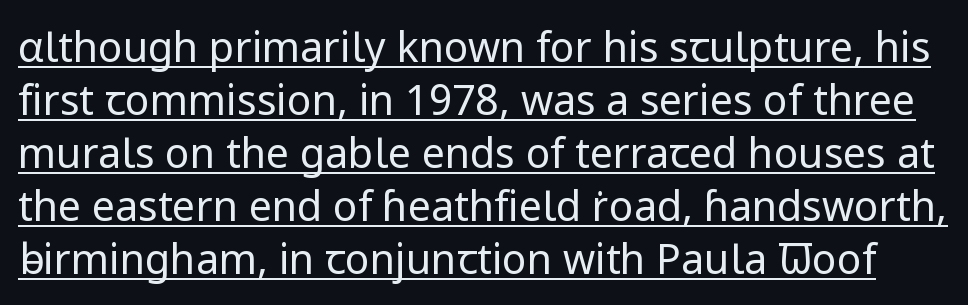
The image shows 41 px regular-weight sans-serif type, upright; set normal line spacing (1.29x), normal letter spacing, underlined; low stroke contrast and a medium x-height.
